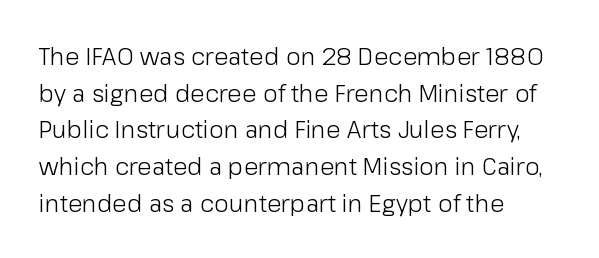
{"italic": "no", "bold": "no", "underline": "no", "align": "left", "line_spacing": "normal", "line_spacing_ratio": 1.53, "letter_spacing": "normal", "letter_spacing_em": 0.0, "glyph_px": 24}
